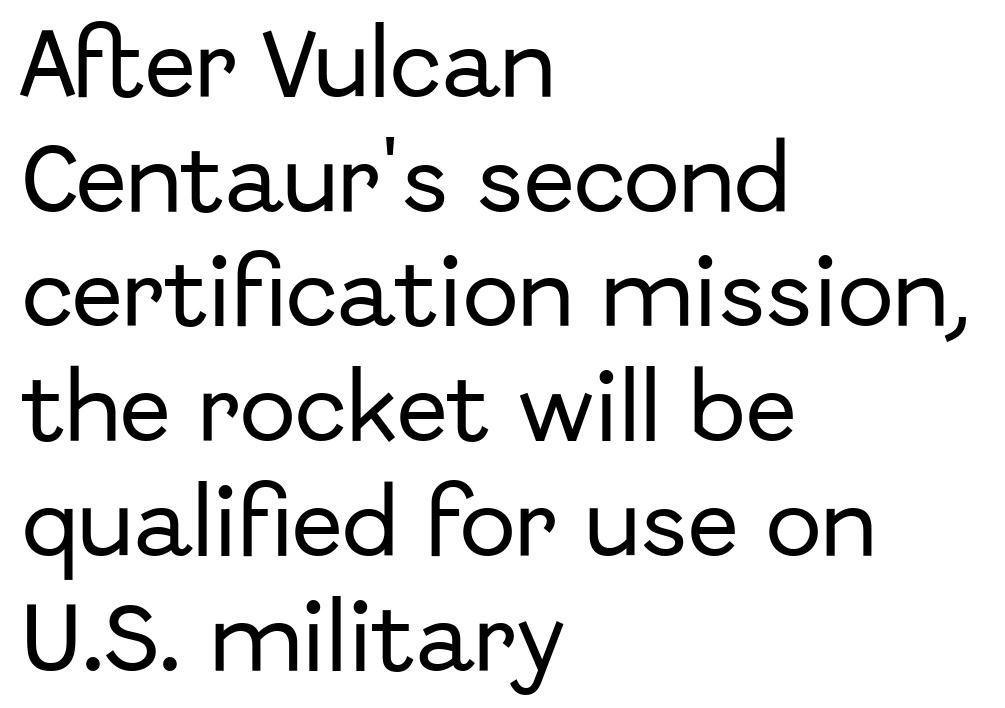
Q: Is the text italic (slanted)? A: No, it is upright.
Q: Is the typeface a serif or a sans-serif typeface? A: Sans-serif.
Q: Is the text underlined? A: No.
Q: How is the paragraph aligned? A: Left-aligned.
Q: Is the spacing between letters normal or unusually wide? A: Normal.
Q: Is the spacing between lines tight, normal or loose? A: Normal.
Q: Width (condensed, normal, or wide)? A: Normal.
Q: Stroke contrast? A: Low.
Q: x-height? A: Medium.
Q: Monospaced? A: No.
